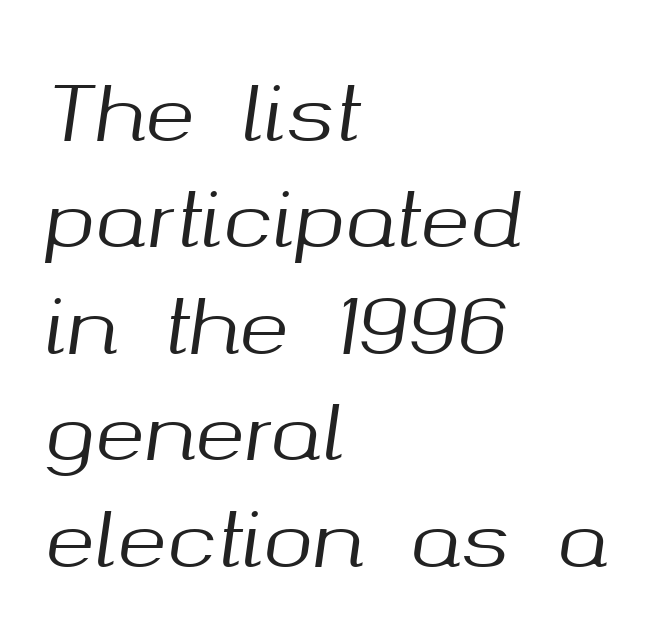
The typesetter chose a ragged-right arrangement here. A typesetter would call this proportional, since set widths differ per character. The space beneath each line is pristine and unruled. This rendering leaves character spacing at its baseline value. Every character sits at an angle, as italics do. Vertical spacing — default.
